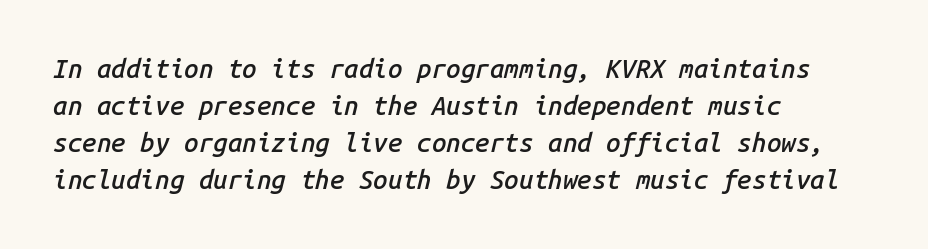
Style check: oblique. The foot of each line stays bare and open. The paragraph shown leans on its left margin. These lines keep a tight, regular rhythm from letter to letter. Semibold letterforms, between regular and bold.
